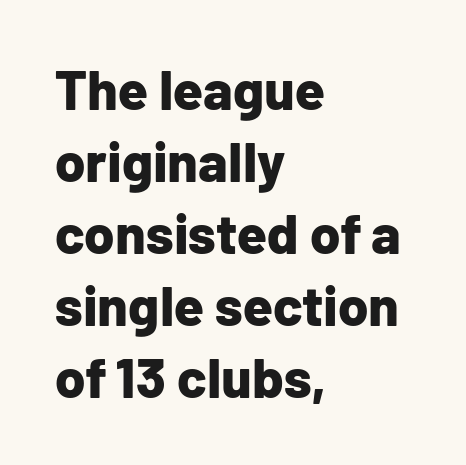
Q: Is the text bold? A: Yes.
Q: Is the text italic (slanted)? A: No, it is upright.
Q: Is the typeface a serif or a sans-serif typeface? A: Sans-serif.
Q: Is the text underlined? A: No.
Q: How is the paragraph aligned? A: Left-aligned.
Q: Is the spacing between letters normal or unusually wide? A: Normal.
Q: Is the spacing between lines tight, normal or loose? A: Normal.
Q: Width (condensed, normal, or wide)? A: Normal.
Q: Stroke contrast? A: Low.
Q: x-height? A: Medium.
Q: Monospaced? A: No.
